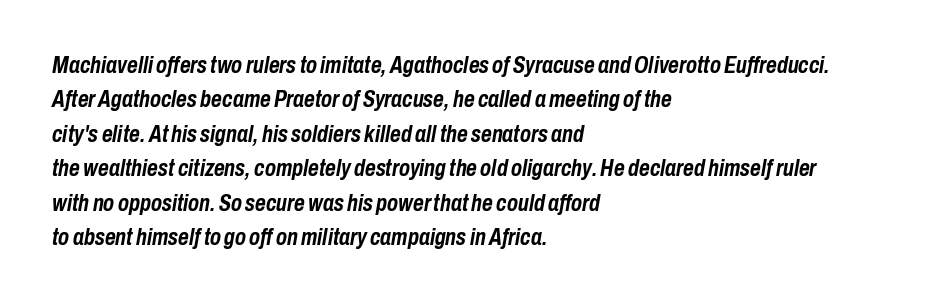
When letters slant like this, we call the style italic. Lines of text with bare space underneath. Strokes here are thick enough to call this a true bold. Characters follow at the spacing the type designer built in. Line spacing here is normal. A student would call this left alignment; a typographer would say flush left, rag right.
